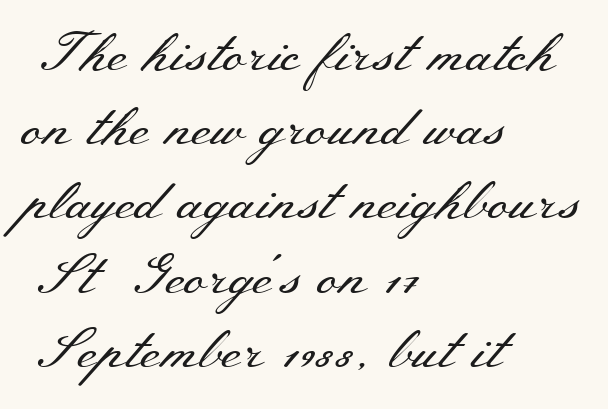
The image shows 55 px regular-weight, wide serif type; set left-aligned, normal line spacing (1.35x), normal letter spacing, not underlined; medium stroke contrast and a small x-height.
